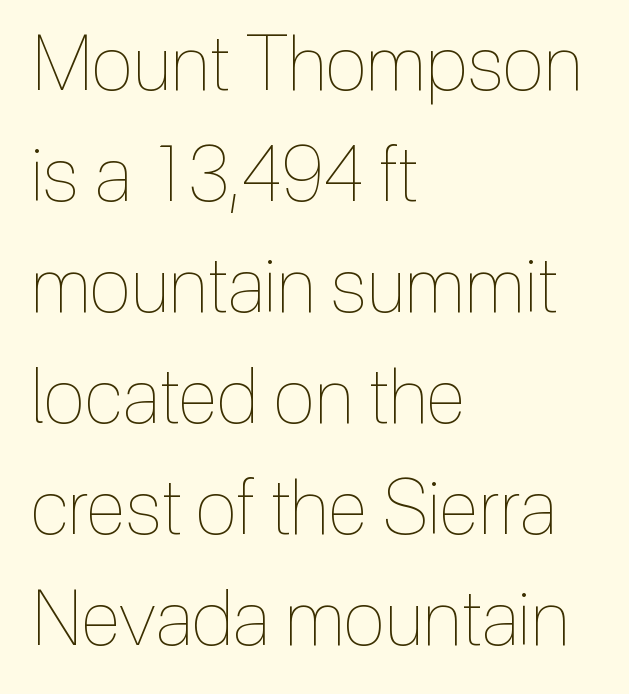
The setting favours the left margin, as ordinary paragraphs usually do. The space directly below the letters is spotless. Here the glyphs are tracked normally, forming tight word shapes. Note the varied advance widths — an 'i' is clearly narrower than an 'm'. Honestly, the row spacing looks completely unremarkable. A light-to-regular cut is what we see here.
